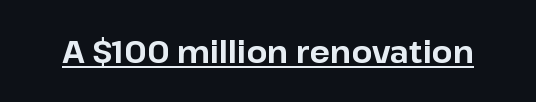
{"serif": "no", "italic": "no", "bold": "yes", "weight": "bold", "width": "normal", "stroke_contrast": "low", "x_height": "medium", "monospaced": "no", "underline": "yes", "letter_spacing": "normal", "letter_spacing_em": 0.0, "glyph_px": 30}
